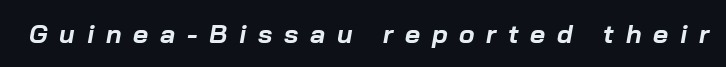
Q: Is the text bold? A: Yes.
Q: Is the text italic (slanted)? A: Yes, it leans right by about 10 degrees.
Q: Is the text underlined? A: No.
Q: Is the spacing between letters normal or unusually wide? A: Unusually wide.
